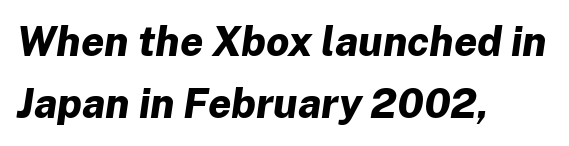
Q: Is the text bold? A: Yes.
Q: Is the text italic (slanted)? A: Yes, it leans right by about 8 degrees.
Q: Is the text underlined? A: No.
Q: How is the paragraph aligned? A: Left-aligned.
Q: Is the spacing between letters normal or unusually wide? A: Normal.
Q: Is the spacing between lines tight, normal or loose? A: Normal.
Q: Width (condensed, normal, or wide)? A: Normal.
Q: Stroke contrast? A: Low.
Q: x-height? A: Medium.
Q: Monospaced? A: No.
